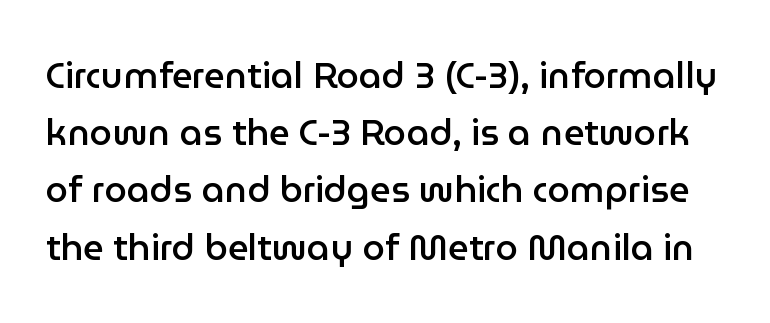
Q: Is the text bold? A: Semi-bold.
Q: Is the text italic (slanted)? A: No, it is upright.
Q: Is the typeface a serif or a sans-serif typeface? A: Sans-serif.
Q: Is the text underlined? A: No.
Q: Is the spacing between letters normal or unusually wide? A: Normal.
Q: Is the spacing between lines tight, normal or loose? A: Normal.
Q: Width (condensed, normal, or wide)? A: Normal.
Q: Stroke contrast? A: Low.
Q: x-height? A: Medium.
Q: Monospaced? A: No.
